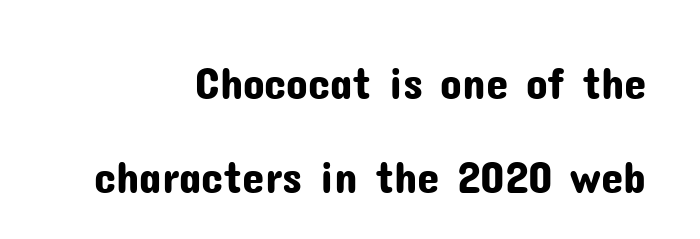
The image shows 45 px sans-serif type, upright; set right-aligned, loose line spacing (2.1x), normal letter spacing, not underlined; low stroke contrast and a medium x-height.
